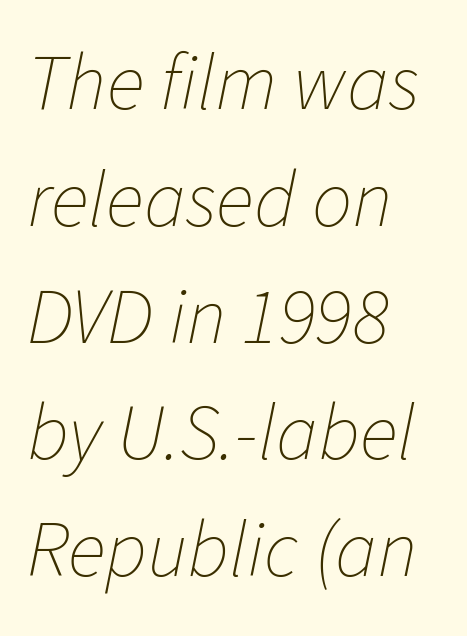
The image shows 80 px thin type, italic (leaning right); set left-aligned, normal line spacing (1.46x), normal letter spacing, not underlined; low stroke contrast and a medium x-height.
